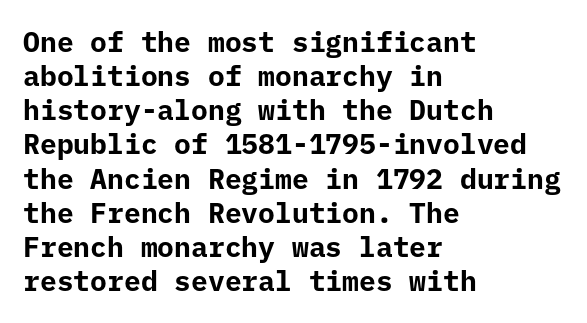
{"serif": "no", "italic": "no", "bold": "yes", "weight": "bold", "width": "normal", "stroke_contrast": "low", "x_height": "medium", "monospaced": "yes", "underline": "no", "align": "left", "line_spacing_ratio": 1.22, "letter_spacing": "normal", "letter_spacing_em": 0.0, "glyph_px": 28}
